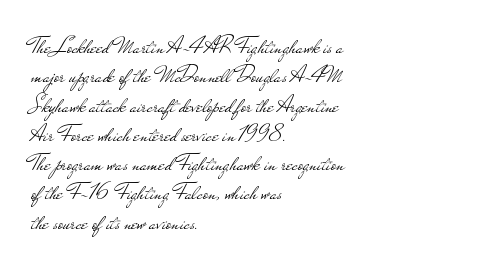
{"bold": "no", "underline": "no", "align": "left", "line_spacing_ratio": 1.22, "letter_spacing": "normal", "letter_spacing_em": 0.0, "glyph_px": 24}
